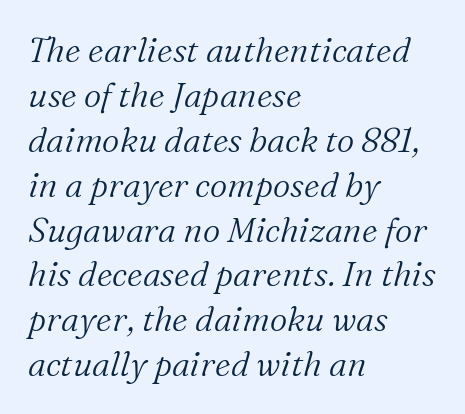
Q: Is the text bold? A: No.
Q: Is the text italic (slanted)? A: Yes, it leans right by about 16 degrees.
Q: Is the typeface a serif or a sans-serif typeface? A: Serif.
Q: Is the text underlined? A: No.
Q: How is the paragraph aligned? A: Left-aligned.
Q: Is the spacing between letters normal or unusually wide? A: Normal.
Q: Is the spacing between lines tight, normal or loose? A: Normal.
Q: Width (condensed, normal, or wide)? A: Normal.
Q: Stroke contrast? A: Medium.
Q: x-height? A: Medium.
Q: Monospaced? A: No.
